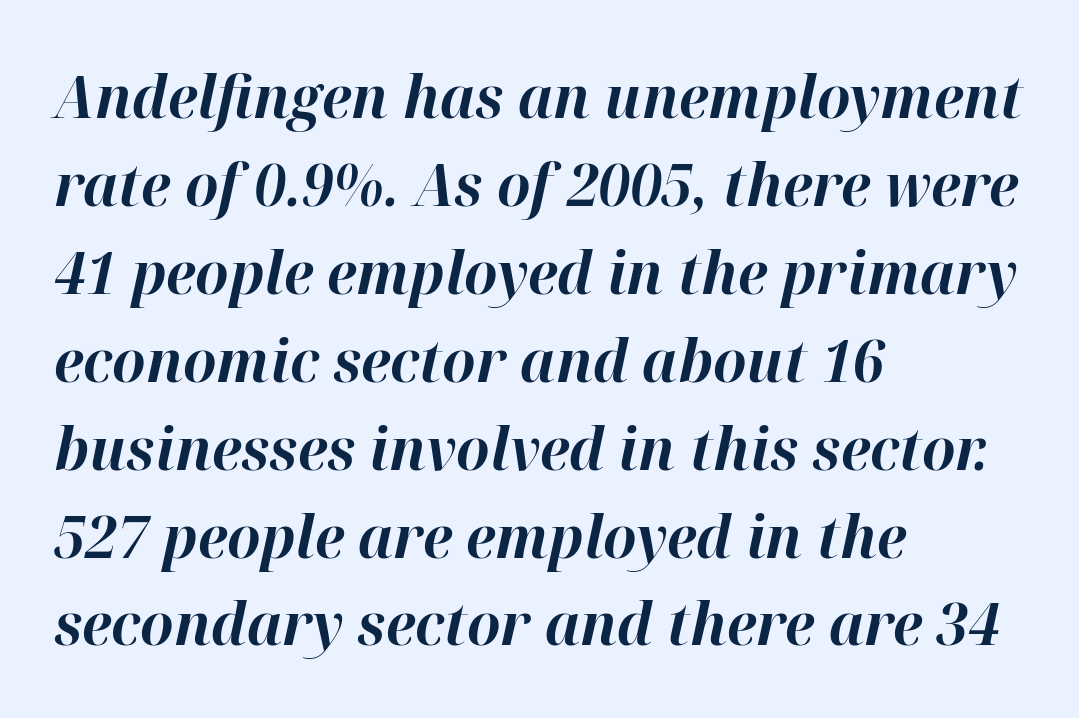
{"italic": "yes", "lean": "right", "slant_degrees": 12, "bold": "yes", "weight": "bold", "width": "normal", "stroke_contrast": "high", "x_height": "medium", "monospaced": "no", "underline": "no", "align": "left", "line_spacing": "normal", "line_spacing_ratio": 1.49, "letter_spacing": "normal", "letter_spacing_em": 0.0, "glyph_px": 59}
